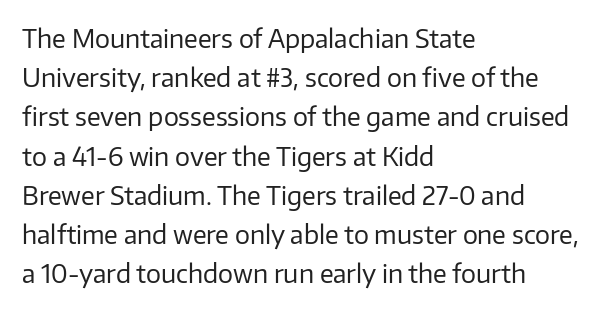
The image shows 25 px text type, upright; set left-aligned, normal line spacing (1.57x), normal letter spacing, not underlined.
